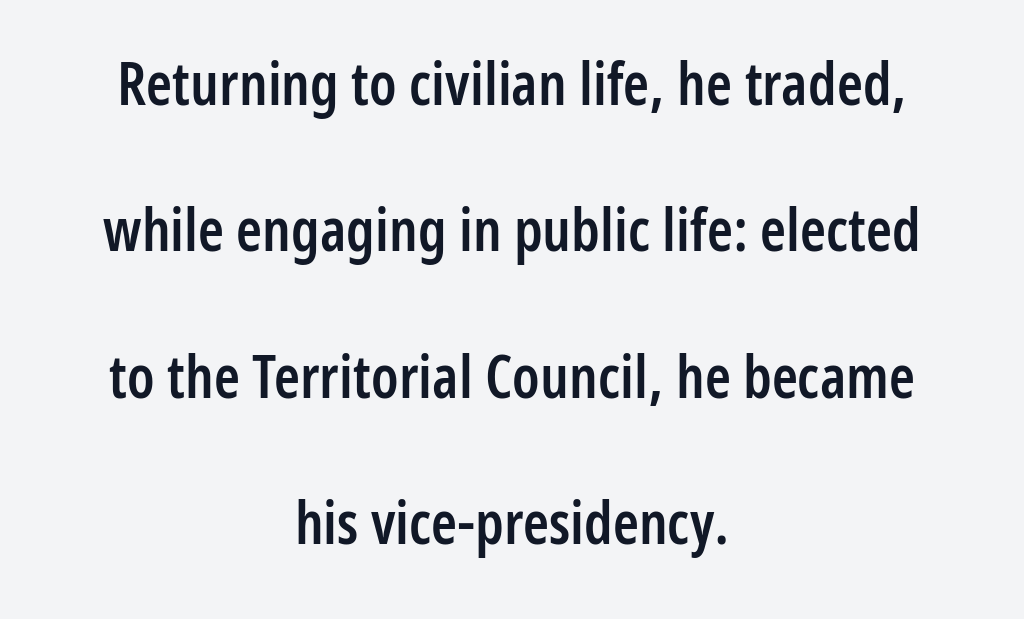
Q: Is the text bold? A: Semi-bold.
Q: Is the text italic (slanted)? A: No, it is upright.
Q: Is the typeface a serif or a sans-serif typeface? A: Sans-serif.
Q: Is the text underlined? A: No.
Q: How is the paragraph aligned? A: Centered.
Q: Is the spacing between letters normal or unusually wide? A: Normal.
Q: Is the spacing between lines tight, normal or loose? A: Loose.
Q: Width (condensed, normal, or wide)? A: Condensed.
Q: Stroke contrast? A: Low.
Q: x-height? A: Medium.
Q: Monospaced? A: No.
